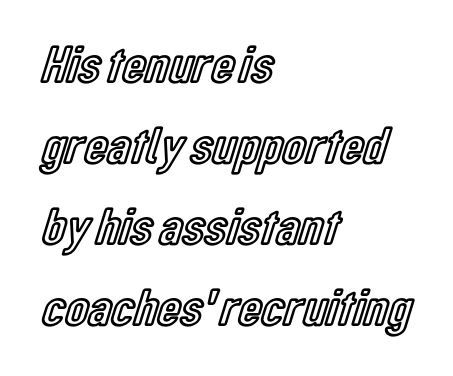
The image shows 53 px condensed type; set left-aligned, normal line spacing (1.53x), normal letter spacing, not underlined; a medium x-height.
